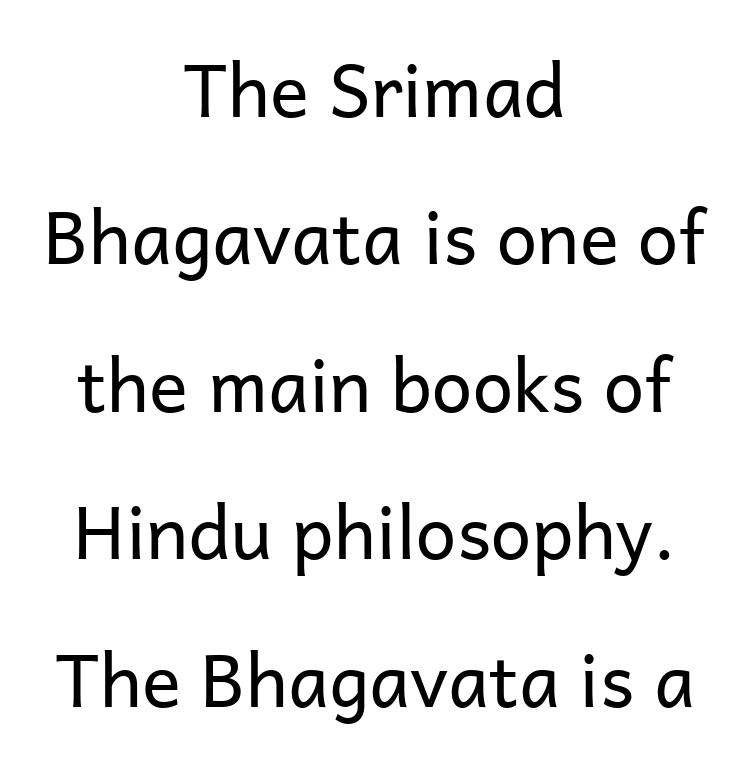
The image shows 73 px regular-weight sans-serif type, upright; set centered, loose line spacing (2.02x), normal letter spacing, not underlined; low stroke contrast and a medium x-height.
